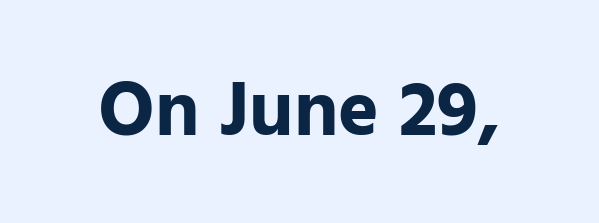
The image shows 77 px bold sans-serif type, upright; set normal letter spacing, not underlined; low stroke contrast and a medium x-height.
